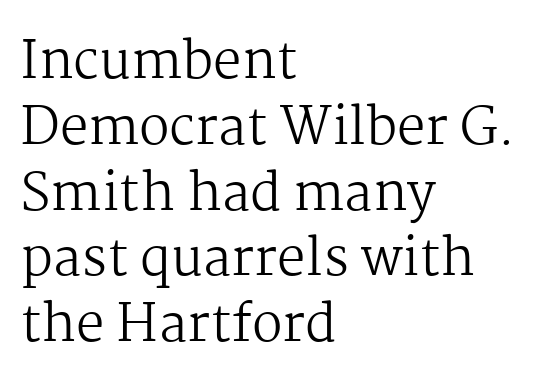
Q: Is the text bold? A: No.
Q: Is the text italic (slanted)? A: No, it is upright.
Q: Is the typeface a serif or a sans-serif typeface? A: Serif.
Q: Is the text underlined? A: No.
Q: How is the paragraph aligned? A: Left-aligned.
Q: Is the spacing between letters normal or unusually wide? A: Normal.
Q: Is the spacing between lines tight, normal or loose? A: Normal.
Q: Width (condensed, normal, or wide)? A: Normal.
Q: Stroke contrast? A: Medium.
Q: x-height? A: Medium.
Q: Monospaced? A: No.
